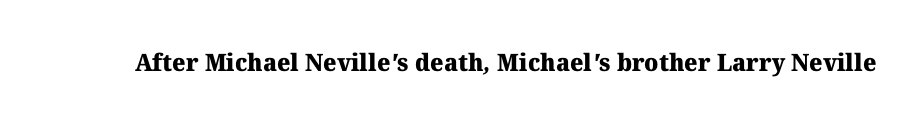
Standard letterfit; no display-style spreading of the glyphs. What weight is shown? A full bold with thick strokes. Has an underline been added? It has not.
